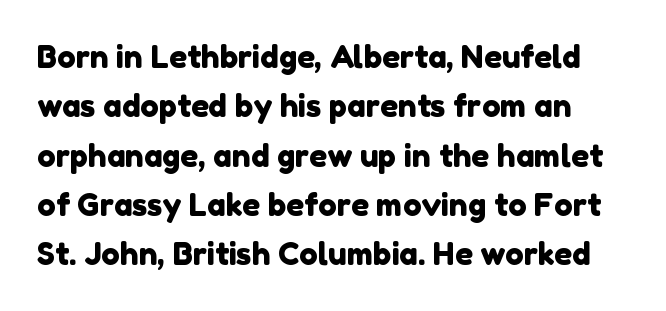
Tracking here is standard; glyphs follow each other at the usual distance. Leading matches the norm, producing a regular column. Think of a printed novel: that variable character pitch is what you see here. Descenders are the only things crossing below the line. Observe the absence of serifs on each vertical stroke in this sample.
